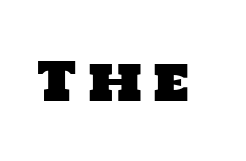
Q: Is the typeface a serif or a sans-serif typeface? A: Sans-serif.
Q: Is the text underlined? A: No.
Q: Is the spacing between letters normal or unusually wide? A: Unusually wide.
Q: Width (condensed, normal, or wide)? A: Normal.
Q: Stroke contrast? A: Low.
Q: x-height? A: Large.
Q: Monospaced? A: No.
